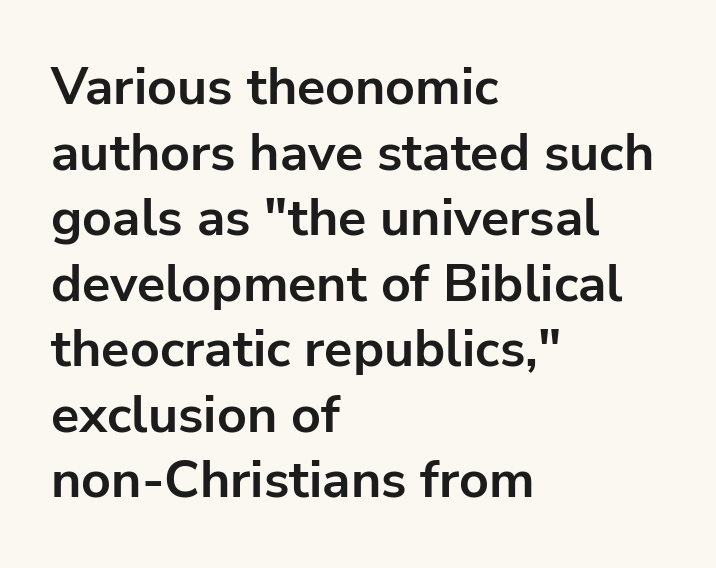
{"serif": "no", "italic": "no", "bold": "yes", "weight": "bold", "width": "normal", "stroke_contrast": "low", "x_height": "medium", "monospaced": "no", "underline": "no", "align": "left", "line_spacing": "normal", "line_spacing_ratio": 1.26, "letter_spacing": "normal", "letter_spacing_em": 0.0, "glyph_px": 52}
